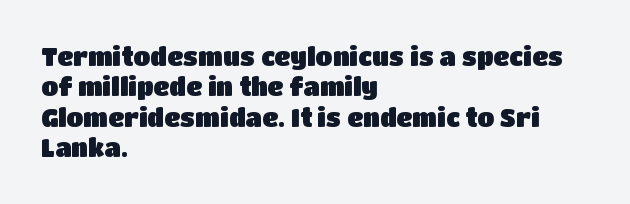
The typography opts for an upright posture over an oblique one. The letterforms sit shoulder to shoulder at normal distance. Compared with a centered layout, this one pins lines to the left instead. Descenders are the only things crossing below the line.
